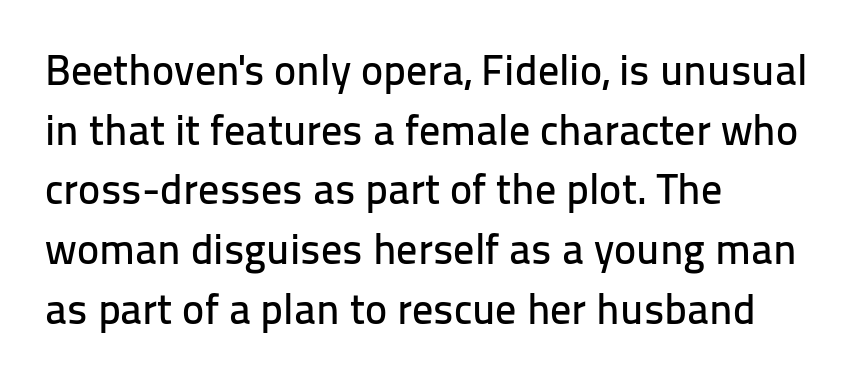
Stroke terminals: plain, sans-serif. Which margin do the lines hug? The left one — the right edge is uneven. Beneath every word, the page is bare. The passage shown is typed in a proportional face where columns would drift. Honestly, the letter spacing is just normal — you wouldn't notice it.
